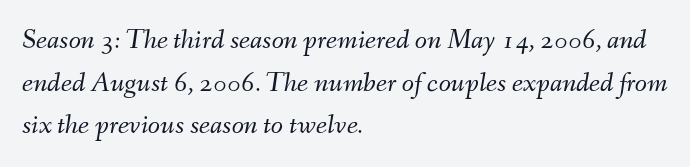
The passage is arranged the way most books set body copy — flush left. A typesetter would mark this as italic. Look at the tracking — it's just the regular setting, nothing added. Has an underline been added? It has not. These lines sit exactly where default settings would place them.
